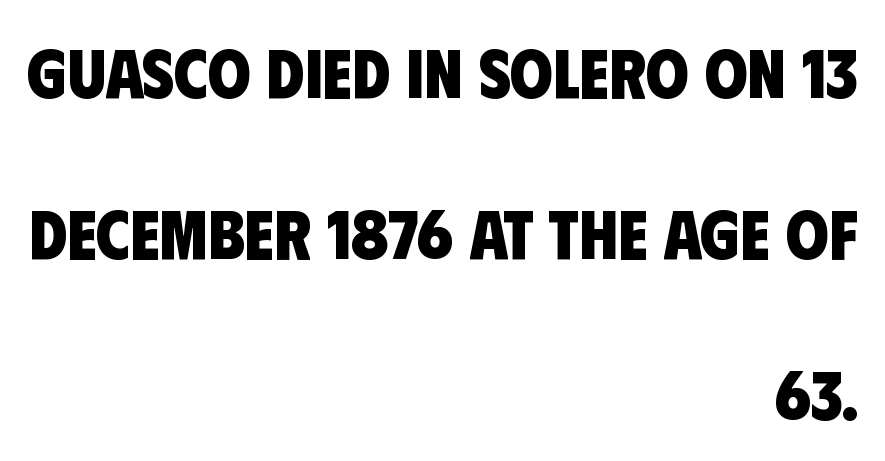
{"serif": "no", "bold": "yes", "weight": "heavy", "width": "condensed", "stroke_contrast": "low", "x_height": "large", "monospaced": "no", "underline": "no", "align": "right", "line_spacing": "loose", "line_spacing_ratio": 2.33, "letter_spacing": "normal", "letter_spacing_em": 0.0, "glyph_px": 69}
